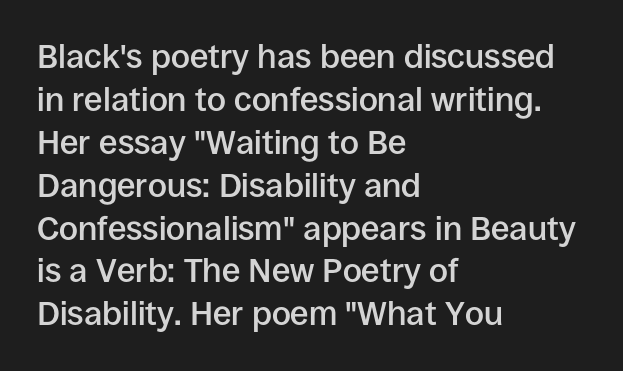
The image shows 33 px semibold sans-serif type, upright; set left-aligned, normal line spacing (1.3x), normal letter spacing, not underlined; low stroke contrast and a large x-height.
